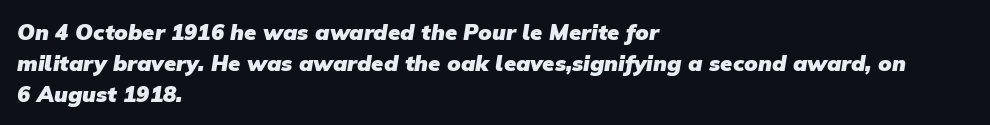
The image shows 22 px bold type; set left-aligned, normal line spacing (1.4x), normal letter spacing, not underlined.
